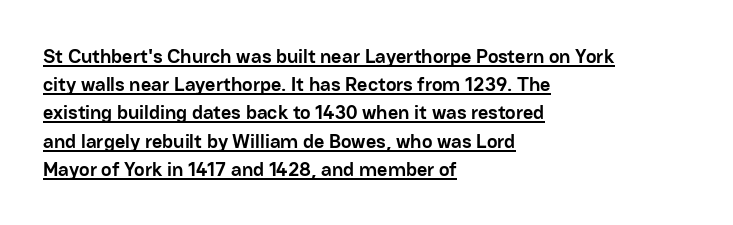
{"italic": "no", "bold": "yes", "underline": "yes", "align": "left", "line_spacing": "normal", "line_spacing_ratio": 1.41, "letter_spacing": "normal", "letter_spacing_em": 0.0, "glyph_px": 20}
